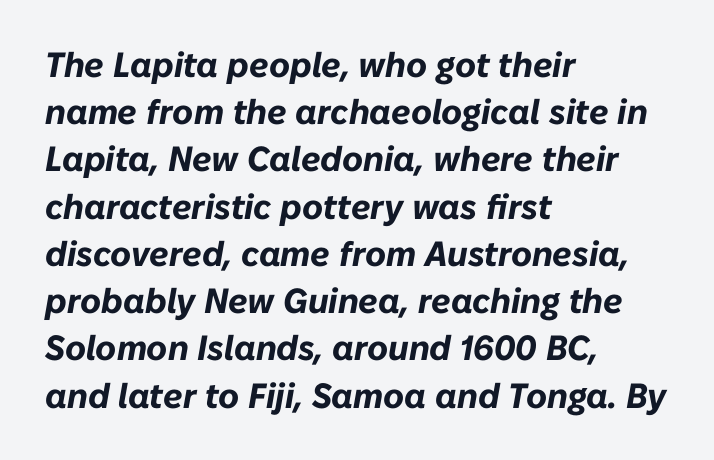
The image shows 35 px bold type, italic (leaning right); set left-aligned, normal line spacing (1.35x), normal letter spacing, not underlined; low stroke contrast and a medium x-height.
